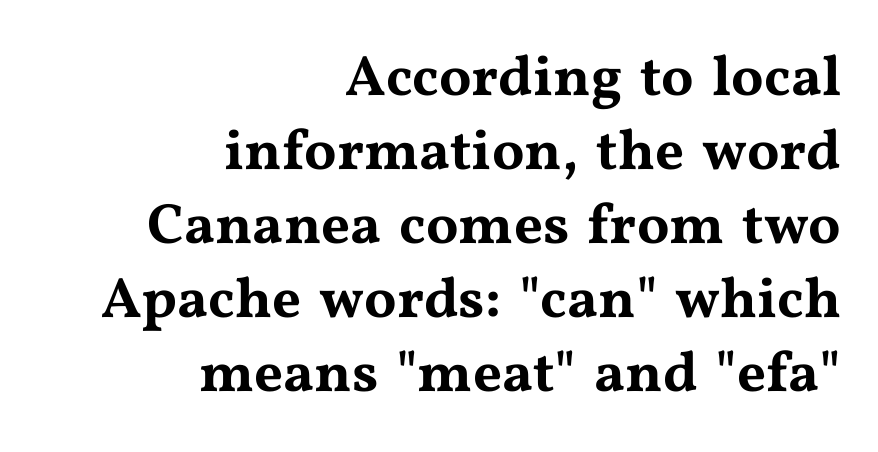
The block of text has a typical density, with ordinary space between rows. The paragraph has a hard right edge and a soft left edge. Tracking value appears to be zero — textbook default spacing. In terms of letterform style, serifs are clearly present.
